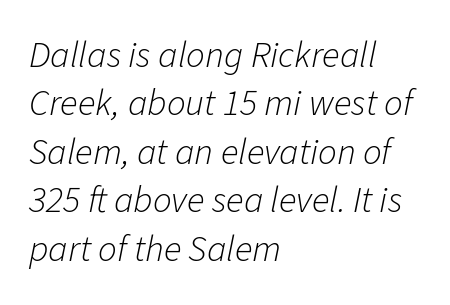
The image shows 37 px light type, italic (leaning right); set left-aligned, normal line spacing (1.31x), normal letter spacing, not underlined; low stroke contrast and a medium x-height.
